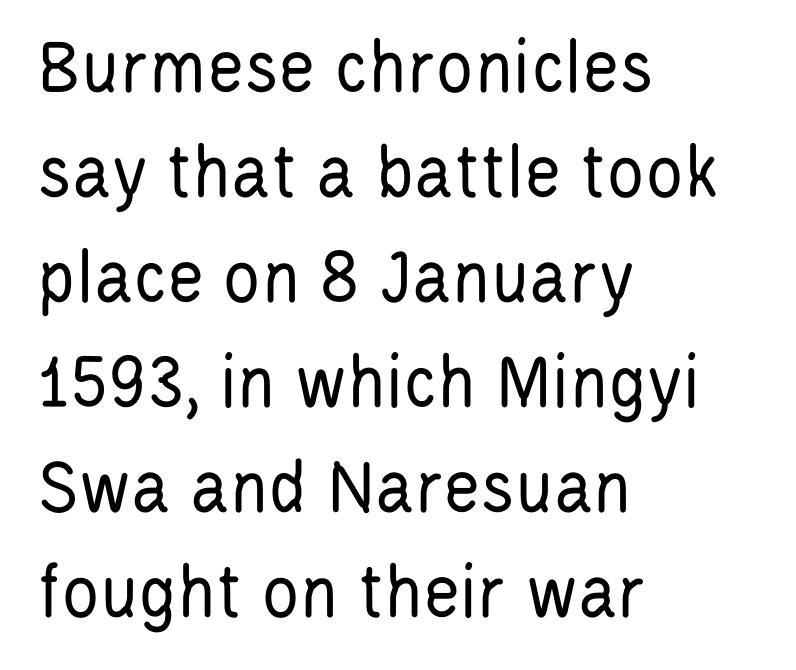
A typesetter would call this zero additional tracking. The lines in this sample share a left origin and differ only in where they stop. The typesetting does not lean heavy: it is not bold. Regarding serifs, this sample does without them. Think of a printed novel: that variable character pitch is what you see here. Style check: upright.
